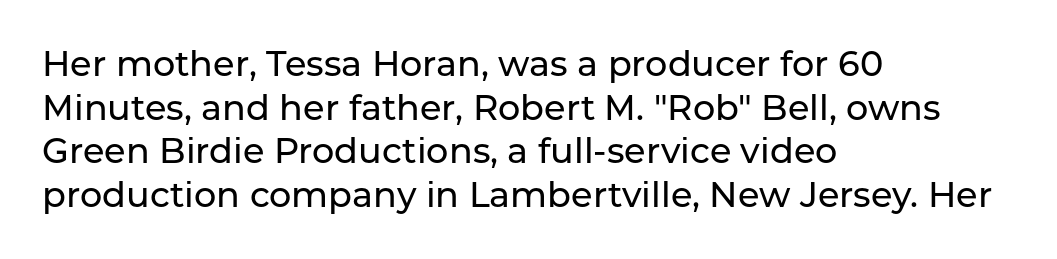
The image shows 35 px sans-serif type, upright; set left-aligned, normal line spacing (1.25x), normal letter spacing, not underlined; low stroke contrast and a medium x-height.
